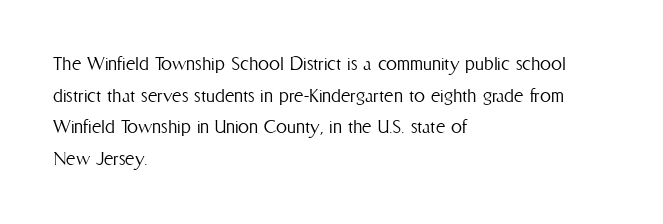
The image shows 22 px text type, upright; set left-aligned, normal line spacing (1.44x), normal letter spacing, not underlined.
